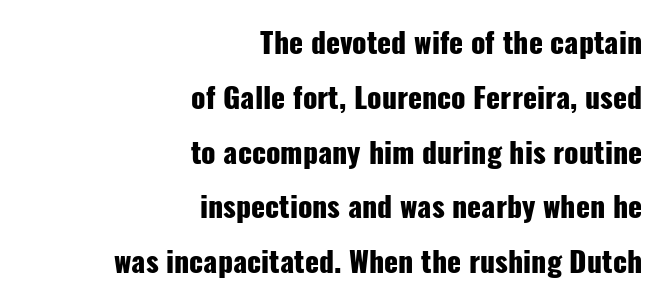
Decoration check: the copy has no underline. The face used here has the dense, thick strokes of a bold. The horizontal fit of the characters is conventional and even. Nope, no serifs anywhere on these letters.
